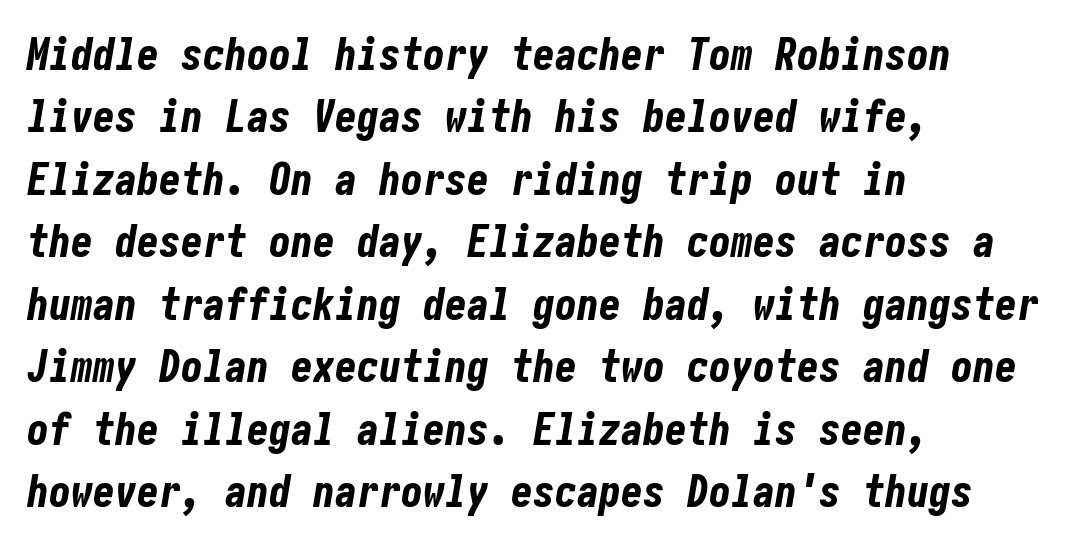
Look at the stroke-to-counter ratio: heavy, a bold. Lines of text with bare space underneath. Quick note: italic. In terms of leading, this rendering sits right in the middle. The typesetter chose a ragged-right arrangement here. The horizontal fit of the characters is conventional and even.
